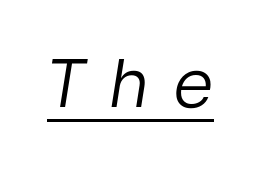
A typesetter would label this face a sans. The rendering inserts visible extra space after every character. Looks like someone drew a line under every word here. Proportional: the letters do not fall into vertical columns.
